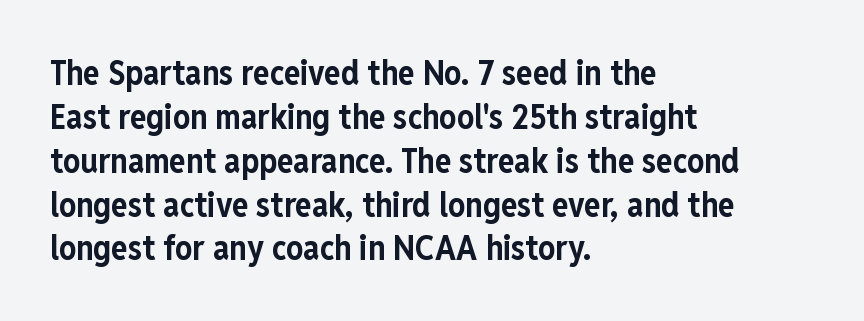
Q: Is the text bold? A: Yes.
Q: Is the text italic (slanted)? A: No, it is upright.
Q: Is the typeface a serif or a sans-serif typeface? A: Sans-serif.
Q: Is the text underlined? A: No.
Q: How is the paragraph aligned? A: Left-aligned.
Q: Is the spacing between letters normal or unusually wide? A: Normal.
Q: Is the spacing between lines tight, normal or loose? A: Normal.
Q: Width (condensed, normal, or wide)? A: Condensed.
Q: Stroke contrast? A: Low.
Q: x-height? A: Medium.
Q: Monospaced? A: No.
